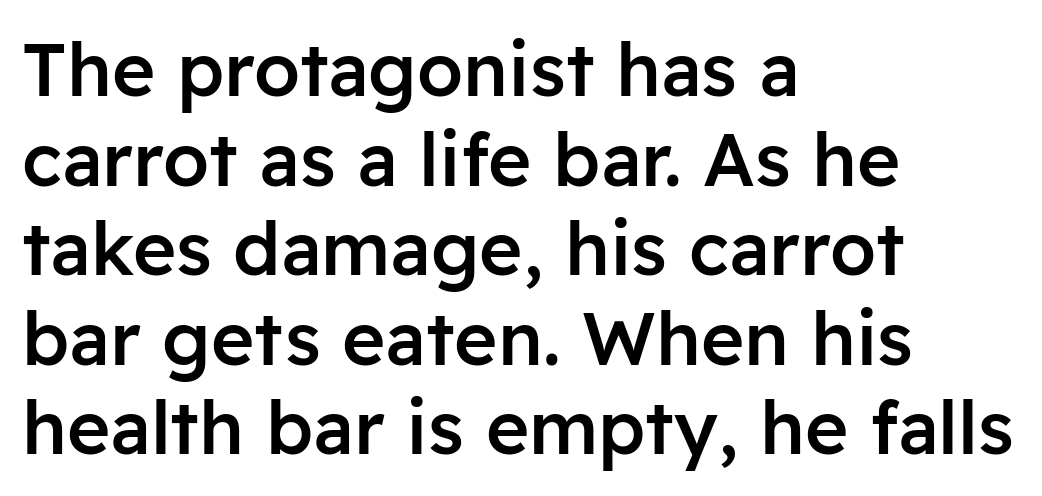
Q: Is the text bold? A: Semi-bold.
Q: Is the text italic (slanted)? A: No, it is upright.
Q: Is the typeface a serif or a sans-serif typeface? A: Sans-serif.
Q: Is the text underlined? A: No.
Q: How is the paragraph aligned? A: Left-aligned.
Q: Is the spacing between letters normal or unusually wide? A: Normal.
Q: Width (condensed, normal, or wide)? A: Normal.
Q: Stroke contrast? A: Low.
Q: x-height? A: Medium.
Q: Monospaced? A: No.
